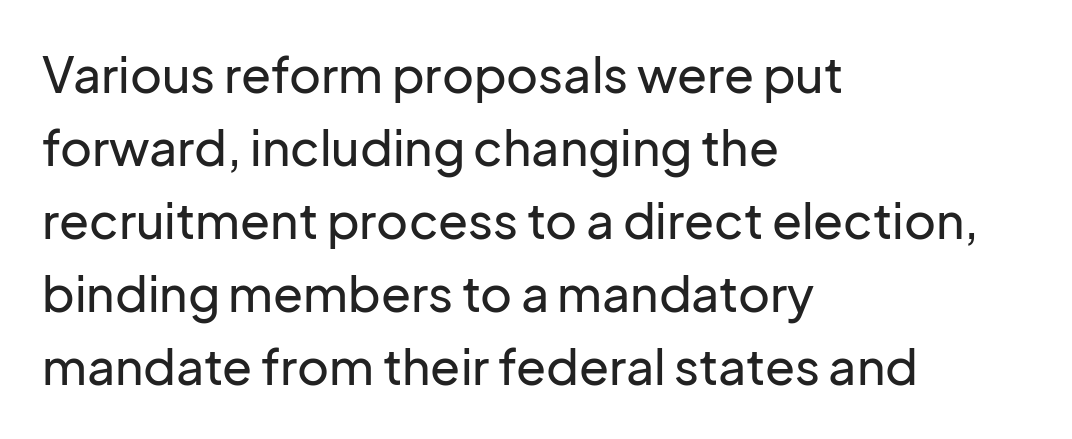
{"serif": "no", "italic": "no", "width": "normal", "stroke_contrast": "low", "x_height": "medium", "monospaced": "no", "underline": "no", "align": "left", "line_spacing": "normal", "line_spacing_ratio": 1.49, "letter_spacing": "normal", "letter_spacing_em": 0.0, "glyph_px": 49}
